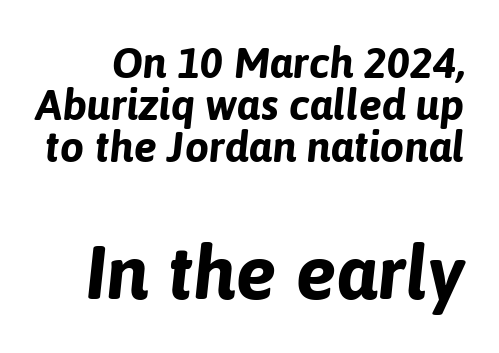
The image shows 76 px bold type, italic (leaning right); set tight line spacing (0.98x), normal letter spacing, not underlined; the second (bottom) block is 1.77x larger; low stroke contrast and a medium x-height.
